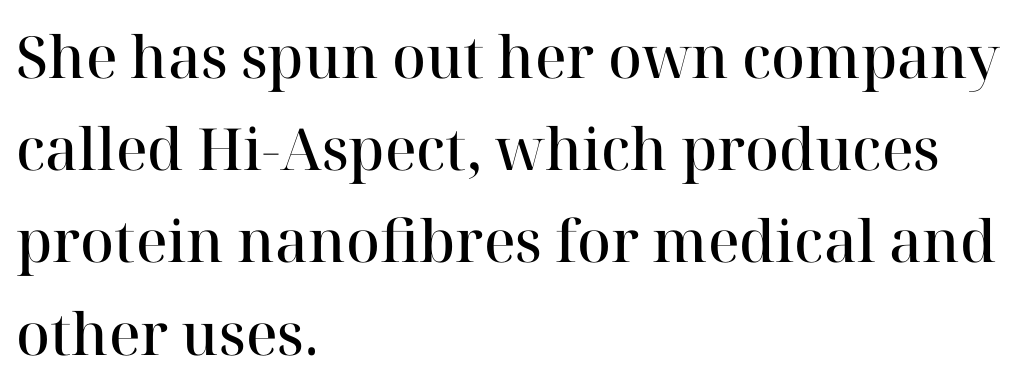
The rendering anchors every line to the left-hand side. Short note: letters normally spaced. You can tell it's not italic because the verticals are truly vertical. Is this a fixed-width face? No — the glyphs have proportional, varying widths. A clean baseline with only descenders dipping below it. Stroke terminals: seriffed.
